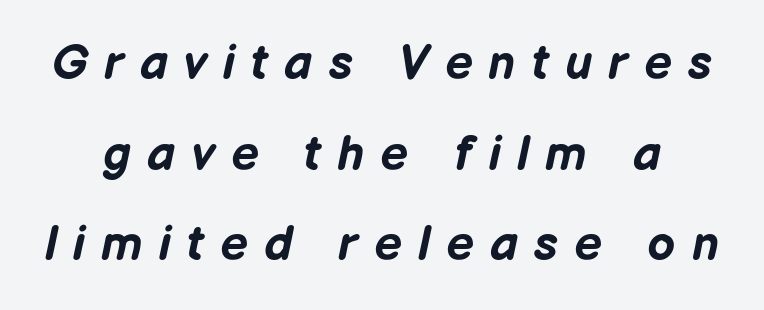
{"italic": "yes", "lean": "right", "slant_degrees": 12, "bold": "yes", "weight": "bold", "width": "normal", "stroke_contrast": "low", "x_height": "medium", "monospaced": "no", "underline": "no", "line_spacing_ratio": 1.85, "letter_spacing": "wide", "letter_spacing_em": 0.33, "glyph_px": 49}
